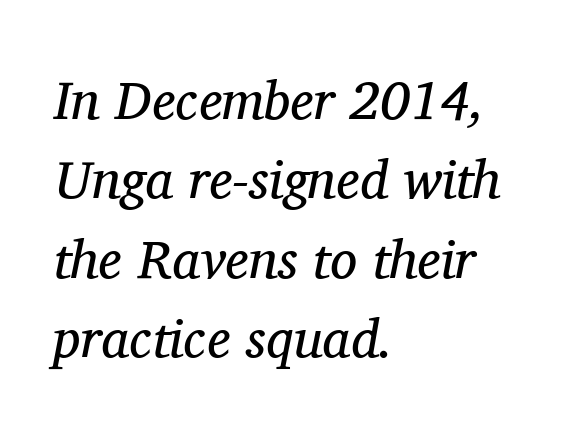
The image shows 54 px regular-weight serif type, italic (leaning right); set left-aligned, normal line spacing (1.47x), normal letter spacing, not underlined; medium stroke contrast and a medium x-height.
